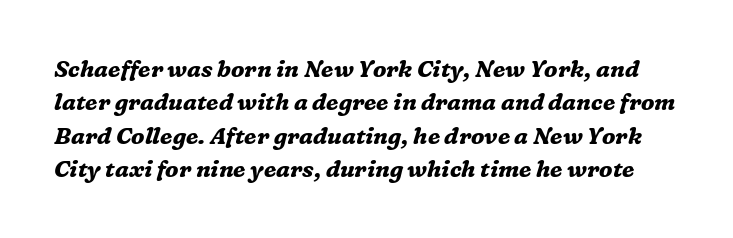
{"italic": "yes", "lean": "right", "slant_degrees": 16, "bold": "yes", "underline": "no", "line_spacing": "normal", "line_spacing_ratio": 1.45, "letter_spacing": "normal", "letter_spacing_em": 0.0, "glyph_px": 23}
